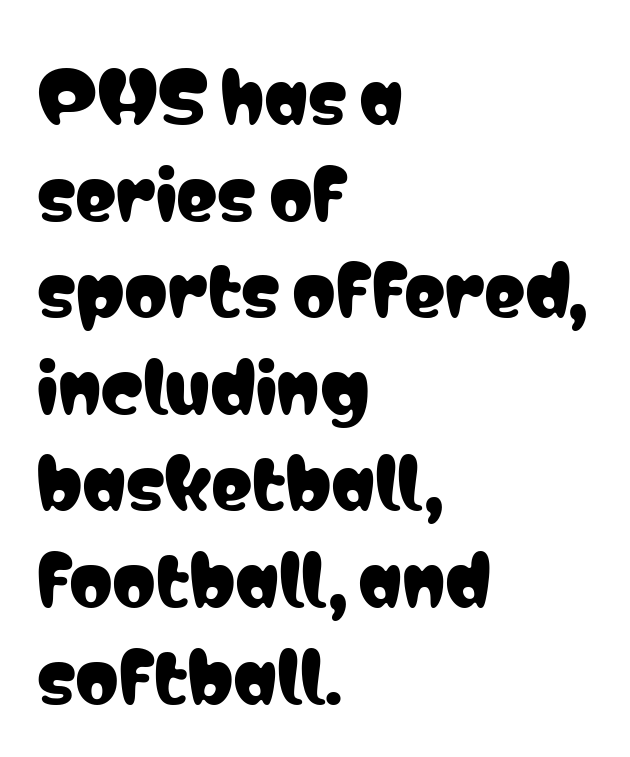
Q: Is the text italic (slanted)? A: No, it is upright.
Q: Is the typeface a serif or a sans-serif typeface? A: Sans-serif.
Q: Is the text underlined? A: No.
Q: How is the paragraph aligned? A: Left-aligned.
Q: Is the spacing between letters normal or unusually wide? A: Normal.
Q: Is the spacing between lines tight, normal or loose? A: Normal.
Q: Width (condensed, normal, or wide)? A: Condensed.
Q: Stroke contrast? A: Low.
Q: x-height? A: Medium.
Q: Monospaced? A: No.
